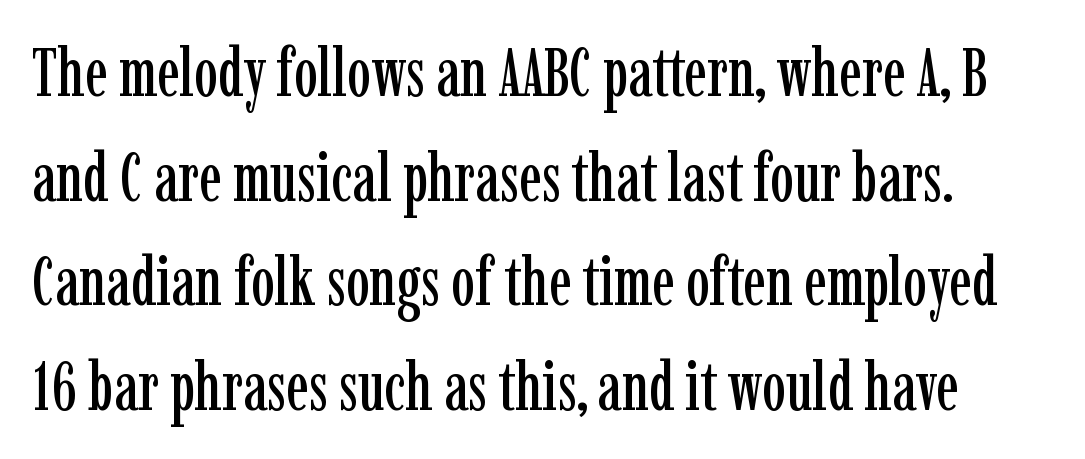
{"serif": "yes", "italic": "no", "width": "condensed", "stroke_contrast": "low", "x_height": "medium", "monospaced": "no", "underline": "no", "line_spacing": "normal", "line_spacing_ratio": 1.56, "letter_spacing": "normal", "letter_spacing_em": 0.0, "glyph_px": 67}
